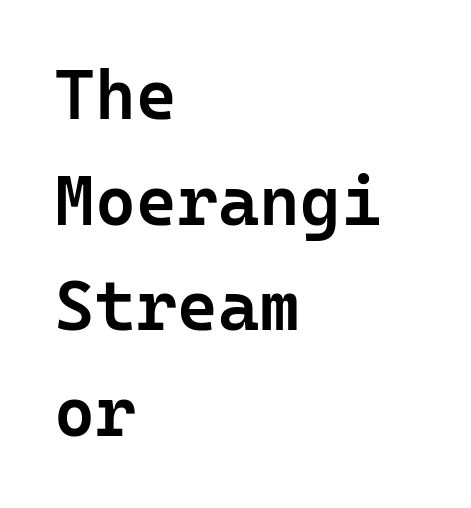
Line beginnings align vertically; line endings do not. Notice how the stems are strictly vertical — no italics here. The strokes are fattened partway — semibold, not bold. A typesetter would label this face a sans. The passage shown has conventional tracking throughout. Whoever set this chose a conventional vertical rhythm.
